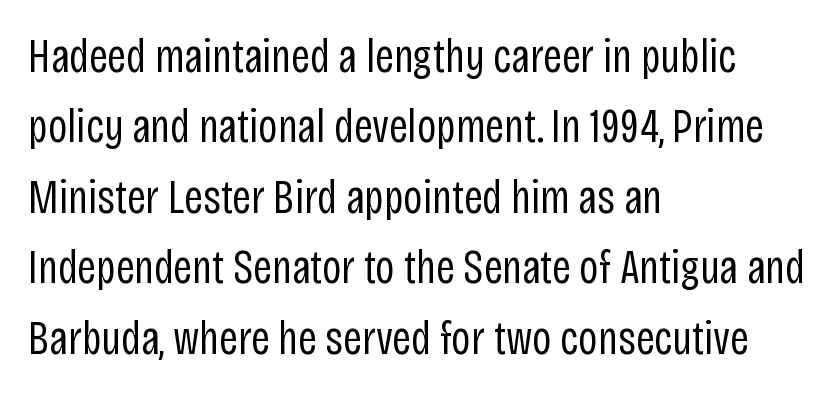
{"serif": "no", "italic": "no", "bold": "no", "weight": "regular", "width": "condensed", "stroke_contrast": "low", "x_height": "large", "monospaced": "no", "underline": "no", "align": "left", "line_spacing": "normal", "line_spacing_ratio": 1.5, "letter_spacing": "normal", "letter_spacing_em": 0.0, "glyph_px": 47}
